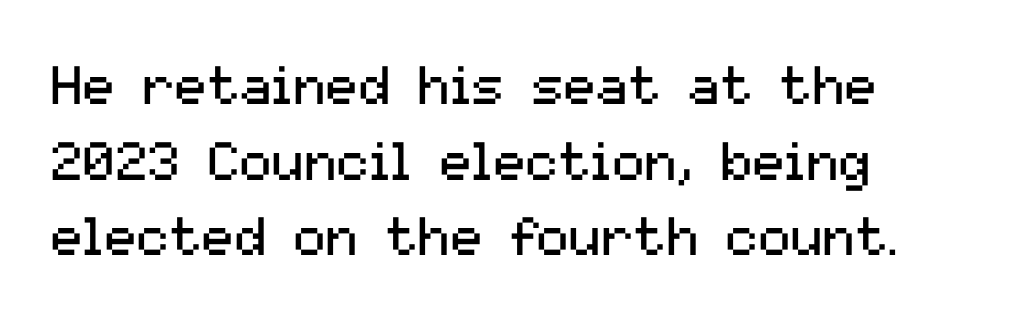
Counters stay open thanks to moderate or lighter strokes. Students, note that the glyphs here touch the page at normal intervals. The space beneath each line is pristine and unruled. What's the leading like? Ordinary, nothing unusual. Is this a fixed-width face? No — the glyphs have proportional, varying widths. I'd call this a sans setting — the letters go barefoot.
